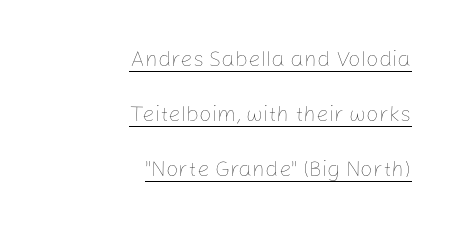
Heaviness? Minimal to ordinary, like unemphasized prose. Emphasis is given by a line drawn under the lettering. The block of text is sparse from top to bottom, with ample space between rows. The horizontal fit of the characters is conventional and even. This rendering uses right alignment, leaving the left contour irregular.
